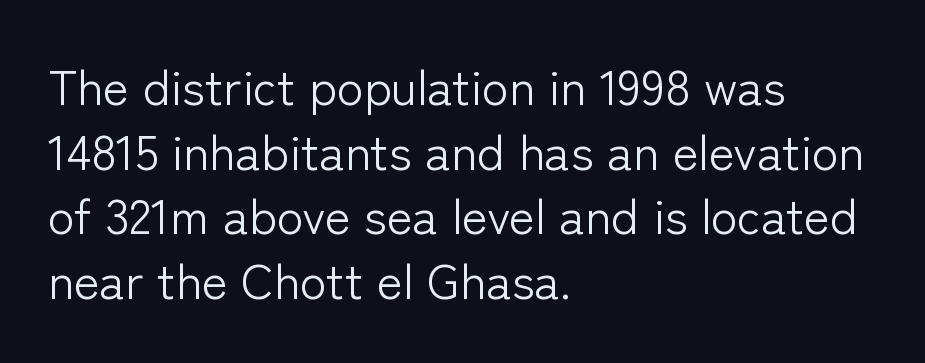
{"serif": "no", "italic": "no", "bold": "no", "weight": "light", "width": "normal", "stroke_contrast": "low", "x_height": "medium", "monospaced": "no", "underline": "no", "align": "left", "line_spacing": "normal", "line_spacing_ratio": 1.32, "letter_spacing": "normal", "letter_spacing_em": 0.0, "glyph_px": 49}
